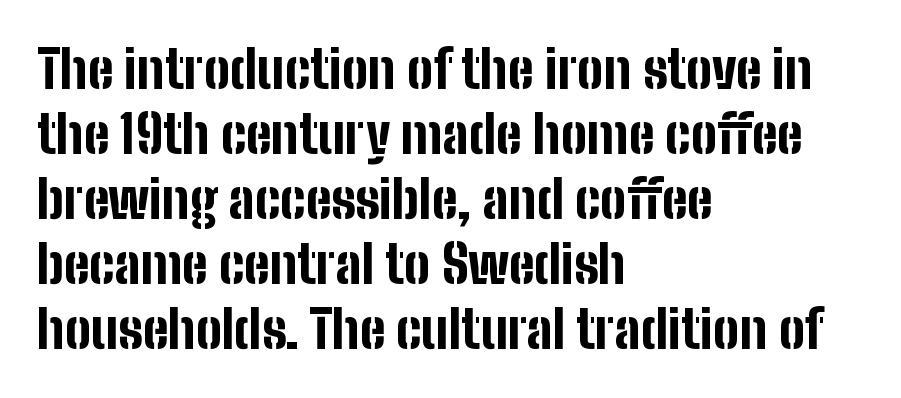
What weight is shown? A full bold with thick strokes. A typesetter would mark this as roman, not italic. Spacing verdict: proportional, widths tailored to each character. The line-height multiplier appears to be the usual default. The baseline area is clear. Does the type have serifs? No, each stem ends abruptly.
